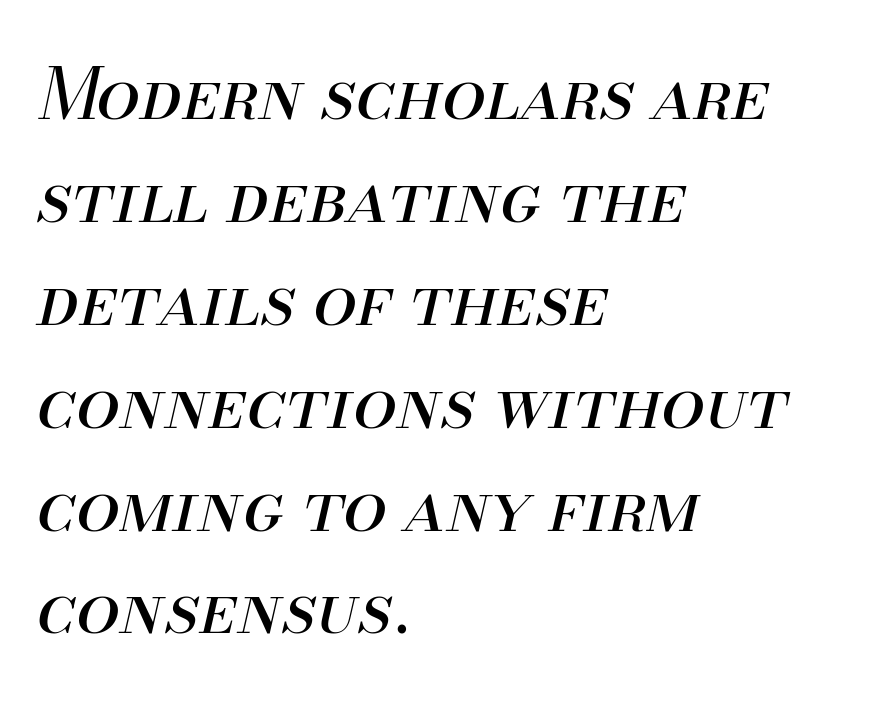
{"italic": "yes", "lean": "right", "slant_degrees": 13, "bold": "no", "weight": "regular", "width": "normal", "stroke_contrast": "medium", "x_height": "small", "monospaced": "no", "underline": "no", "align": "left", "line_spacing": "normal", "line_spacing_ratio": 1.47, "letter_spacing": "normal", "letter_spacing_em": 0.0, "glyph_px": 70}
